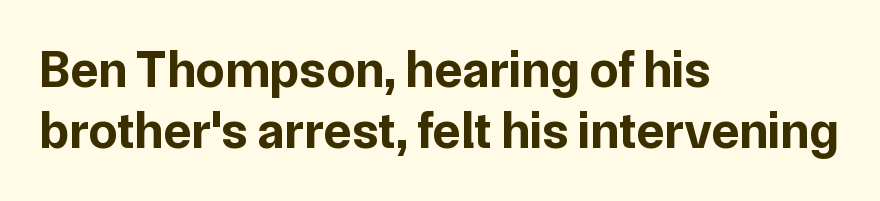
The image shows 52 px bold sans-serif type, upright; set left-aligned, line spacing 1.18x, normal letter spacing, not underlined; low stroke contrast and a medium x-height.
